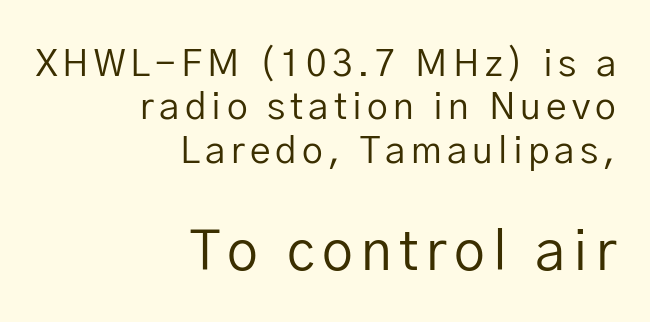
{"serif": "no", "italic": "no", "bold": "no", "weight": "regular", "width": "normal", "stroke_contrast": "low", "x_height": "medium", "monospaced": "no", "underline": "no", "align": "right", "line_spacing_ratio": 1.17, "larger_block": "second", "size_ratio": 1.49, "glyph_px": 55}
